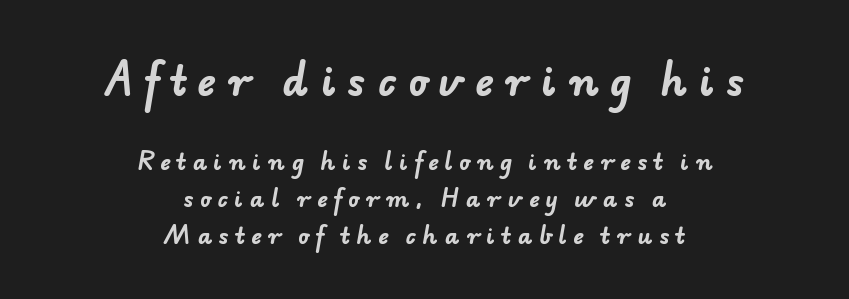
Nobody drew a line under any word here. Vertical spacing — default. Two sizes are in play, and the larger belongs to the first block. This sample has the flowing, uneven cadence of proportional lettering. This rendering uses center alignment, leaving both contours irregular but symmetric.
